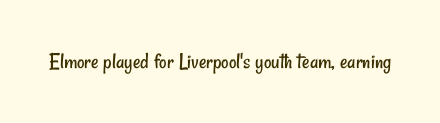
Q: Is the text bold? A: No.
Q: Is the text underlined? A: No.
Q: Is the spacing between letters normal or unusually wide? A: Normal.
